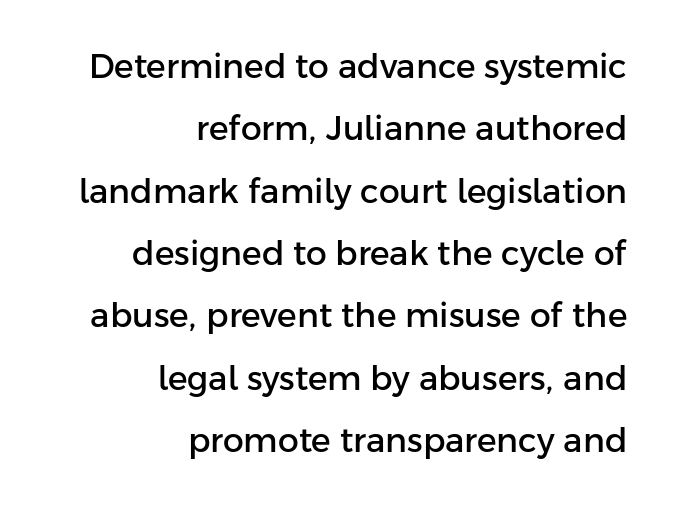
Q: Is the text italic (slanted)? A: No, it is upright.
Q: Is the typeface a serif or a sans-serif typeface? A: Sans-serif.
Q: Is the text underlined? A: No.
Q: How is the paragraph aligned? A: Right-aligned.
Q: Is the spacing between letters normal or unusually wide? A: Normal.
Q: Width (condensed, normal, or wide)? A: Normal.
Q: Stroke contrast? A: Low.
Q: x-height? A: Medium.
Q: Monospaced? A: No.
